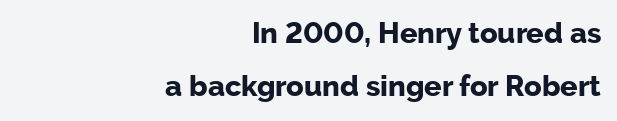
{"serif": "no", "italic": "no", "bold": "yes", "weight": "bold", "width": "normal", "stroke_contrast": "low", "x_height": "medium", "monospaced": "no", "underline": "no", "align": "right", "line_spacing_ratio": 1.84, "letter_spacing": "normal", "letter_spacing_em": 0.0, "glyph_px": 29}
